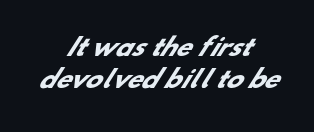
Q: Is the text bold? A: Yes.
Q: Is the text underlined? A: No.
Q: How is the paragraph aligned? A: Centered.
Q: Is the spacing between letters normal or unusually wide? A: Normal.
Q: Is the spacing between lines tight, normal or loose? A: Normal.
